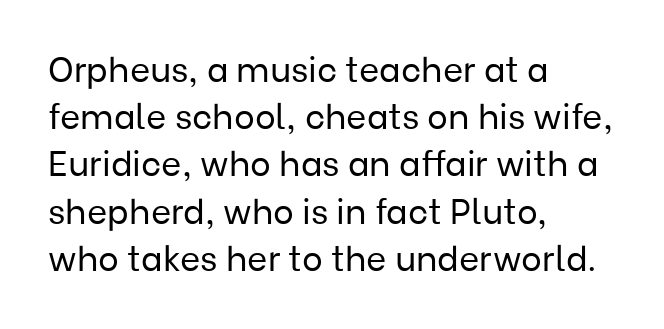
Posture: vertical. How would I describe the line gaps? Plain and ordinary. Type without underlining. Teacher's note: observe the even left margin — that is flush-left alignment. Characters follow at the spacing the type designer built in. Summary of weight: not heavy and not bold.
